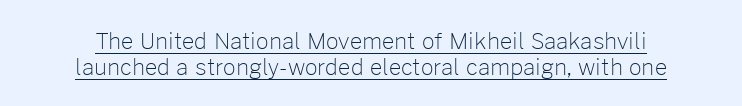
{"italic": "no", "bold": "no", "underline": "yes", "line_spacing_ratio": 1.17, "letter_spacing": "normal", "letter_spacing_em": 0.0, "glyph_px": 22}
